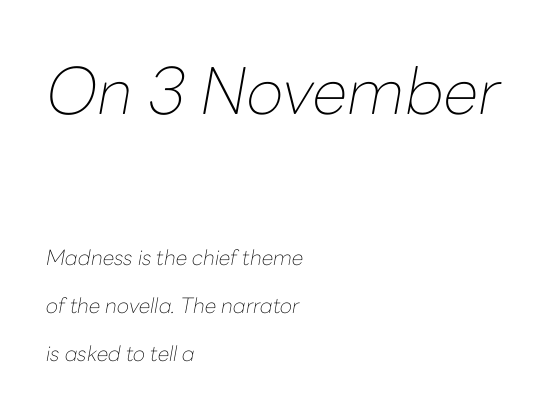
Characters are canted at an angle relative to the baseline's perpendicular. A student would notice the top passage is typeset larger than what follows. On a weight scale, this lands at 450 or below. If you drew a ruler down the left edge, every line would touch it. Honestly, there is no underline to notice here at all. A typesetter would call this proportional, since set widths differ per character.
